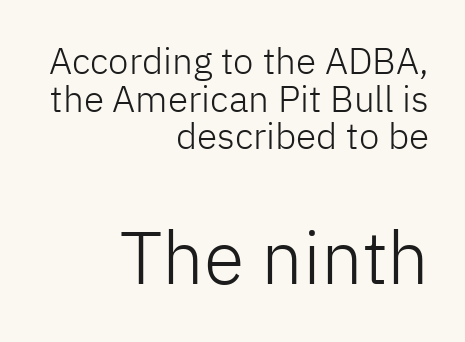
When letters stand straight like this, we call the style roman or upright. A student would notice the bottom passage is typeset larger than what precedes it. This rendering features lettering with no underline. Caption: multi-line text, flush right, ragged left.
